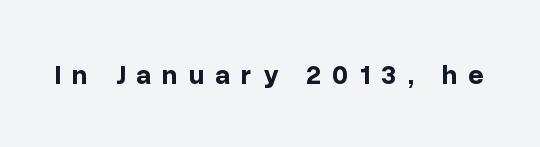
Q: Is the text bold? A: Yes.
Q: Is the text italic (slanted)? A: No, it is upright.
Q: Is the text underlined? A: No.
Q: Is the spacing between letters normal or unusually wide? A: Unusually wide.
